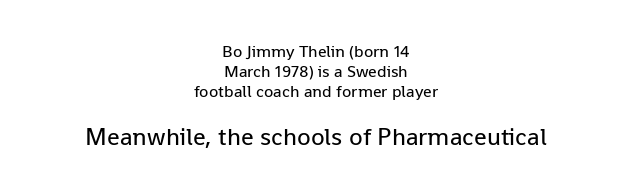
Letter spacing: default. Unbolded letterforms with no extra heft. Each row of text sits above clean, open space. The font's upright variant was chosen for this text. Horizontally, the lines are justified to the midpoint only.
